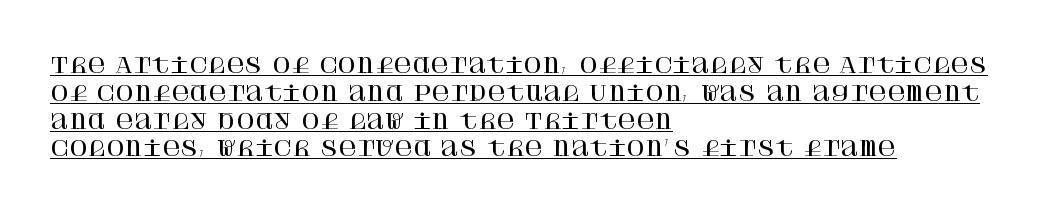
{"italic": "no", "underline": "yes", "align": "left", "line_spacing": "normal", "line_spacing_ratio": 1.39, "letter_spacing": "normal", "letter_spacing_em": 0.0, "glyph_px": 20}
